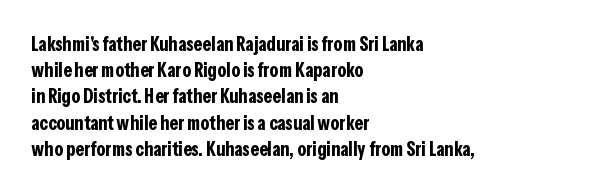
{"italic": "no", "bold": "yes", "underline": "no", "align": "left", "line_spacing": "normal", "line_spacing_ratio": 1.31, "letter_spacing": "normal", "letter_spacing_em": 0.0, "glyph_px": 20}
